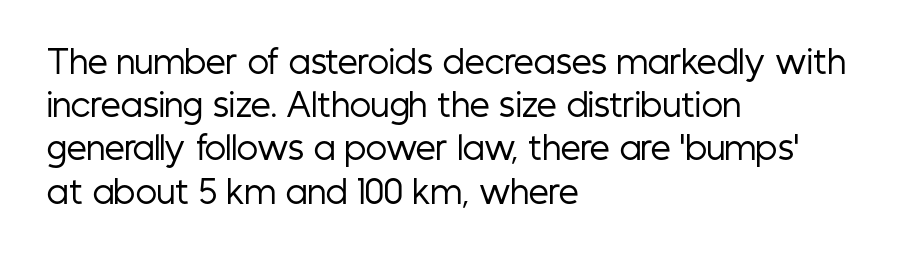
Vertically, the passage feels balanced, rows spaced as you'd expect. Serifs: no, the terminals of the letterforms are clean. You could not count columns in this text — the font is proportionally spaced. Look at the tracking — it's just the regular setting, nothing added.
